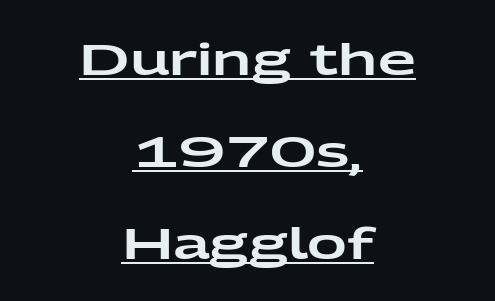
{"serif": "no", "italic": "no", "width": "wide", "stroke_contrast": "low", "x_height": "medium", "monospaced": "no", "underline": "yes", "align": "center", "line_spacing": "loose", "line_spacing_ratio": 2.09, "letter_spacing": "normal", "letter_spacing_em": 0.0, "glyph_px": 44}
